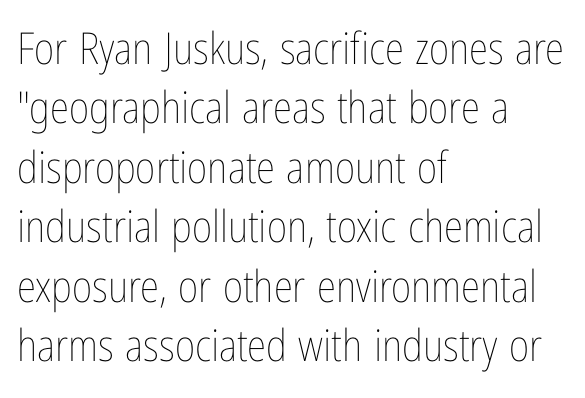
The image shows 44 px thin, condensed type, upright; set left-aligned, normal line spacing (1.35x), normal letter spacing, not underlined; low stroke contrast and a medium x-height.
